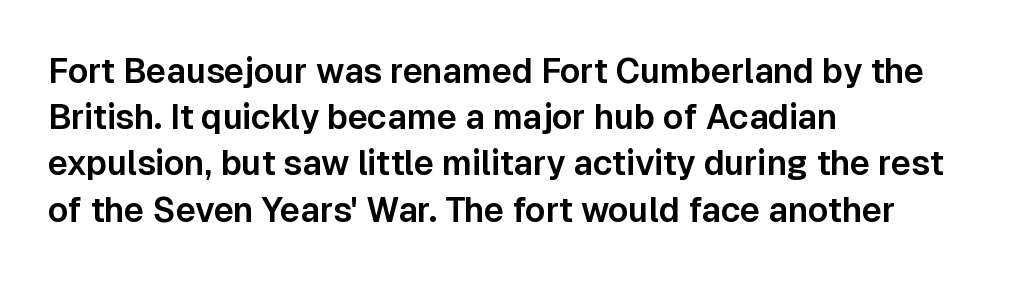
{"serif": "no", "italic": "no", "width": "normal", "stroke_contrast": "low", "x_height": "medium", "monospaced": "no", "underline": "no", "align": "left", "line_spacing": "normal", "line_spacing_ratio": 1.36, "letter_spacing": "normal", "letter_spacing_em": 0.0, "glyph_px": 34}
